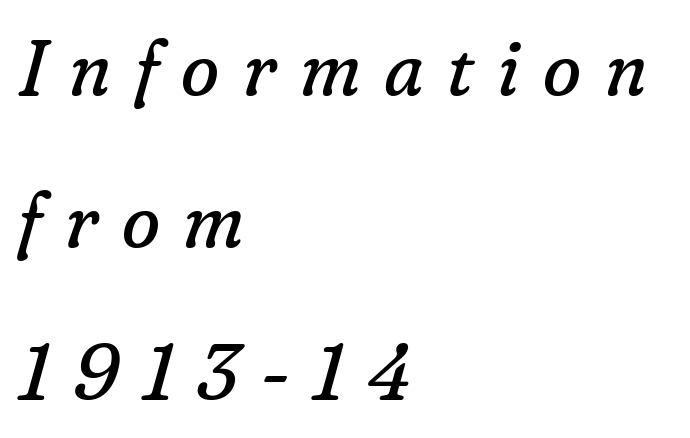
{"serif": "yes", "italic": "yes", "lean": "right", "slant_degrees": 16, "bold": "no", "weight": "regular", "width": "normal", "stroke_contrast": "low", "x_height": "small", "monospaced": "no", "underline": "no", "align": "left", "line_spacing": "loose", "line_spacing_ratio": 1.95, "letter_spacing": "wide", "letter_spacing_em": 0.3, "glyph_px": 78}
